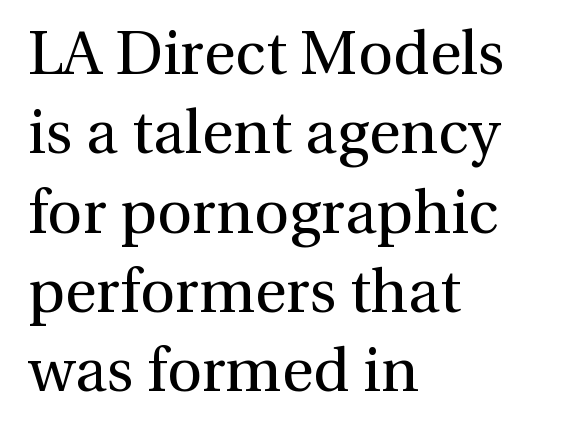
Do the characters align in a grid? No, the font is proportional. These lines were composed using upright roman letters. Descender tails drop into unmarked territory. Inter-character spacing is left at the font's built-in metrics. The characters display serif detailing at their extremities. Does the copy run flush right? No — it runs flush left.
